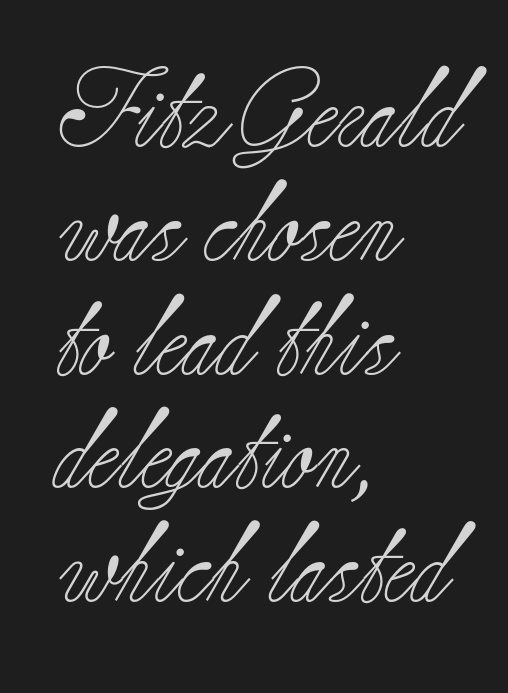
The image shows 79 px light serif type; set left-aligned, normal line spacing (1.44x), normal letter spacing, not underlined; low stroke contrast and a small x-height.
